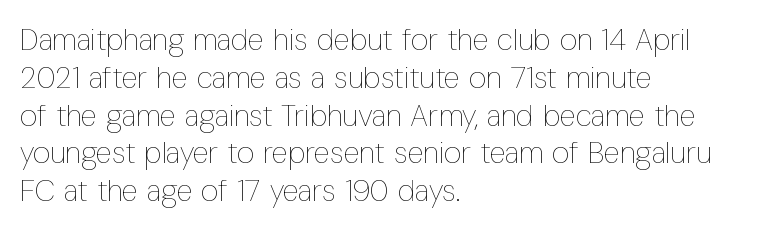
Q: Is the text bold? A: No.
Q: Is the text italic (slanted)? A: No, it is upright.
Q: Is the text underlined? A: No.
Q: How is the paragraph aligned? A: Left-aligned.
Q: Is the spacing between letters normal or unusually wide? A: Normal.
Q: Is the spacing between lines tight, normal or loose? A: Normal.
Q: Width (condensed, normal, or wide)? A: Condensed.
Q: Stroke contrast? A: Low.
Q: x-height? A: Medium.
Q: Monospaced? A: No.
